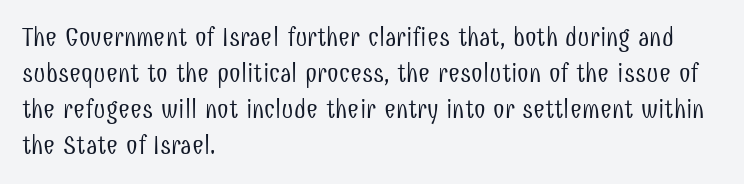
The image shows 26 px text type, upright; set left-aligned, normal line spacing (1.39x), normal letter spacing, not underlined.
